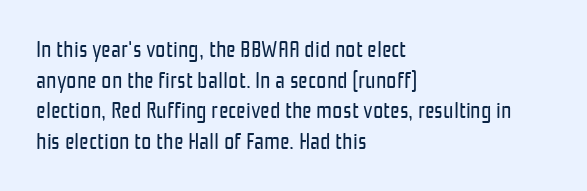
Q: Is the text bold? A: No.
Q: Is the text italic (slanted)? A: No, it is upright.
Q: Is the text underlined? A: No.
Q: How is the paragraph aligned? A: Left-aligned.
Q: Is the spacing between letters normal or unusually wide? A: Normal.
Q: Is the spacing between lines tight, normal or loose? A: Normal.
